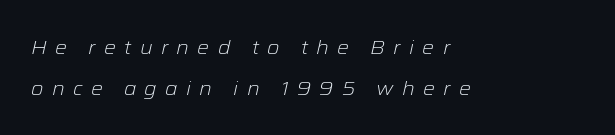
{"italic": "yes", "lean": "right", "slant_degrees": 12, "bold": "no", "underline": "no", "align": "left", "line_spacing": "loose", "line_spacing_ratio": 2.05, "letter_spacing": "wide", "letter_spacing_em": 0.41, "glyph_px": 20}
